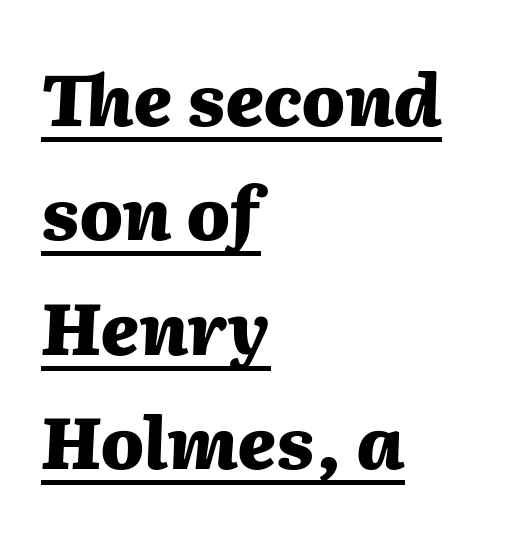
The image shows 72 px heavy type, italic (leaning right); set left-aligned, normal line spacing (1.59x), normal letter spacing, underlined; medium stroke contrast and a medium x-height.
